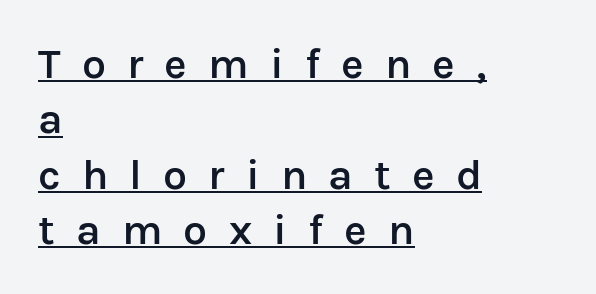
Q: Is the text bold? A: Semi-bold.
Q: Is the text italic (slanted)? A: No, it is upright.
Q: Is the typeface a serif or a sans-serif typeface? A: Sans-serif.
Q: Is the text underlined? A: Yes.
Q: How is the paragraph aligned? A: Left-aligned.
Q: Is the spacing between letters normal or unusually wide? A: Unusually wide.
Q: Is the spacing between lines tight, normal or loose? A: Normal.
Q: Width (condensed, normal, or wide)? A: Normal.
Q: Stroke contrast? A: Low.
Q: x-height? A: Medium.
Q: Monospaced? A: No.
